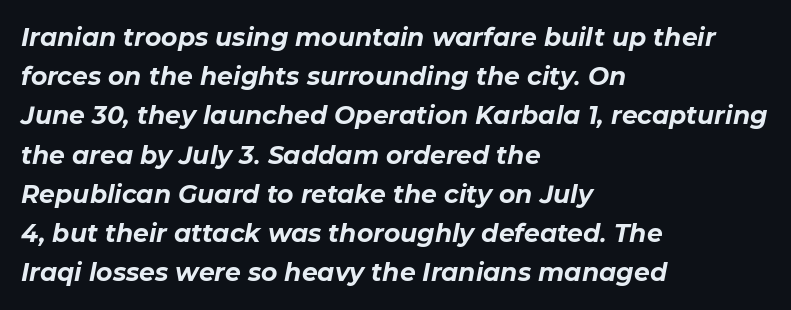
The image shows 25 px bold type, italic (leaning right); set left-aligned, normal line spacing (1.57x), normal letter spacing, not underlined.
